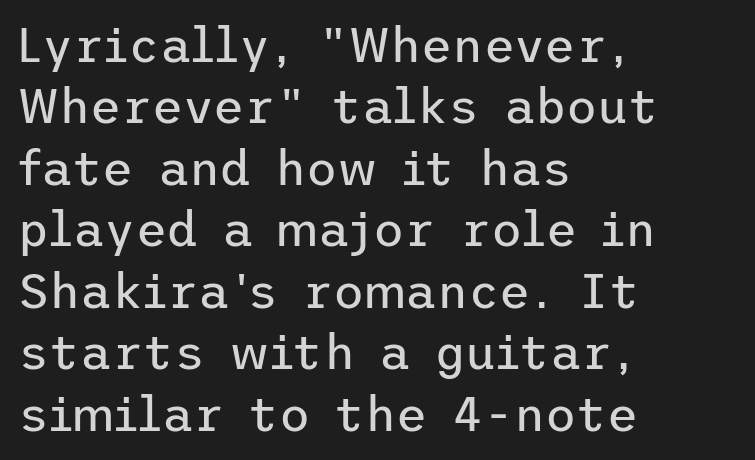
The gaps between neighbouring characters are ordinary and unremarkable. Stroke thickness stays within the range of a standard reading face or lighter. The setting favours the left margin, as ordinary paragraphs usually do. The characters display no serif detailing; their extremities are plain. Letters rest on an invisible, unmarked baseline. Normally led — the rows are evenly, conventionally spaced.
